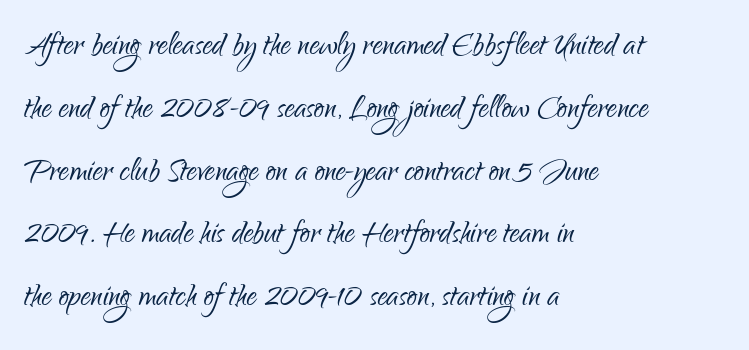
{"serif": "no", "bold": "no", "weight": "light", "width": "condensed", "stroke_contrast": "low", "x_height": "small", "monospaced": "no", "underline": "no", "align": "left", "line_spacing": "normal", "line_spacing_ratio": 1.57, "letter_spacing": "normal", "letter_spacing_em": 0.0, "glyph_px": 40}
